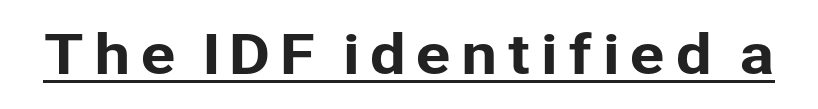
Designer's note — italics off, roman on. These lines are composed in type without serifs. The rendered words wear a rule along their underside. Note the varied advance widths — an 'i' is clearly narrower than an 'm'.
